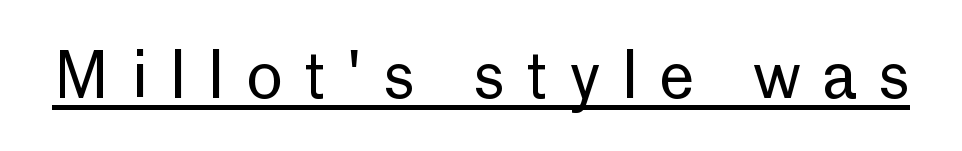
The image shows 63 px regular-weight sans-serif type, upright; set unusually wide letter spacing (+0.34 em), underlined; low stroke contrast and a medium x-height.
